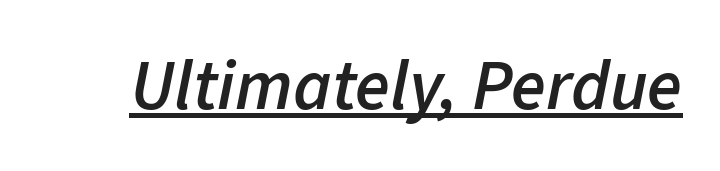
Slanted lettering throughout. Character widths vary here, with narrow letters taking less room than wide ones. Slightly chunky letters — semibold, I'd say, not full bold. In designer terms, the underline attribute is active on this setting.
